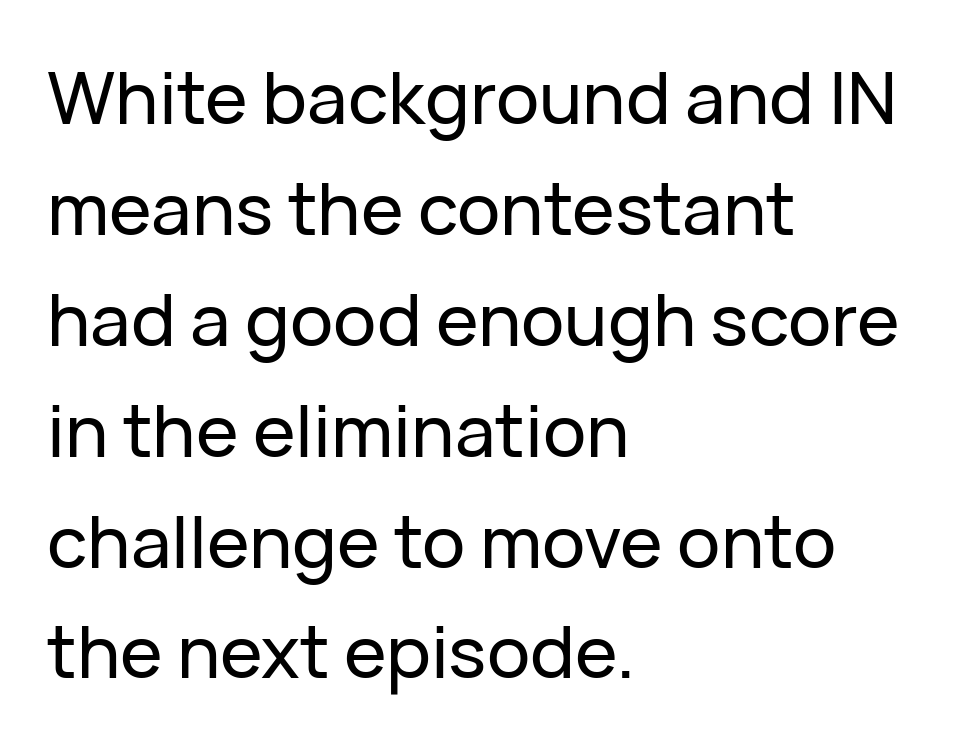
Q: Is the text italic (slanted)? A: No, it is upright.
Q: Is the typeface a serif or a sans-serif typeface? A: Sans-serif.
Q: Is the text underlined? A: No.
Q: How is the paragraph aligned? A: Left-aligned.
Q: Is the spacing between letters normal or unusually wide? A: Normal.
Q: Is the spacing between lines tight, normal or loose? A: Normal.
Q: Width (condensed, normal, or wide)? A: Normal.
Q: Stroke contrast? A: Low.
Q: x-height? A: Medium.
Q: Monospaced? A: No.
